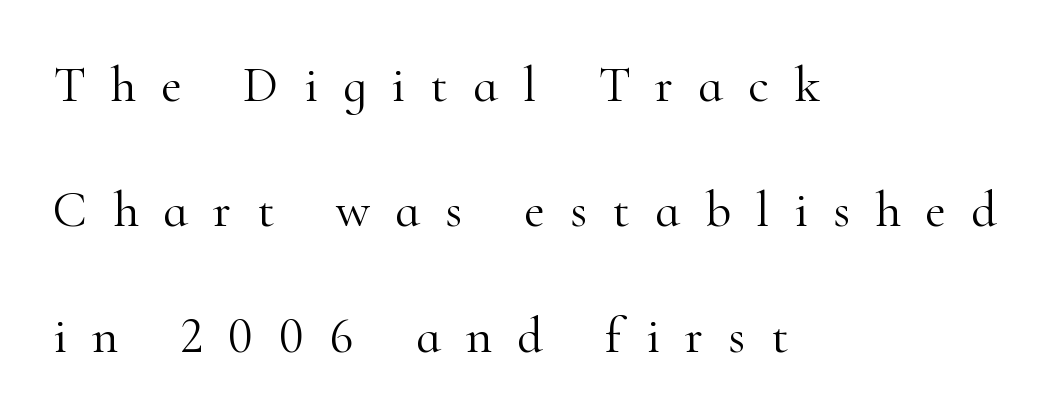
Q: Is the text bold? A: No.
Q: Is the text italic (slanted)? A: No, it is upright.
Q: Is the typeface a serif or a sans-serif typeface? A: Serif.
Q: Is the text underlined? A: No.
Q: How is the paragraph aligned? A: Left-aligned.
Q: Is the spacing between letters normal or unusually wide? A: Unusually wide.
Q: Is the spacing between lines tight, normal or loose? A: Loose.
Q: Width (condensed, normal, or wide)? A: Normal.
Q: Stroke contrast? A: High.
Q: x-height? A: Small.
Q: Monospaced? A: No.
